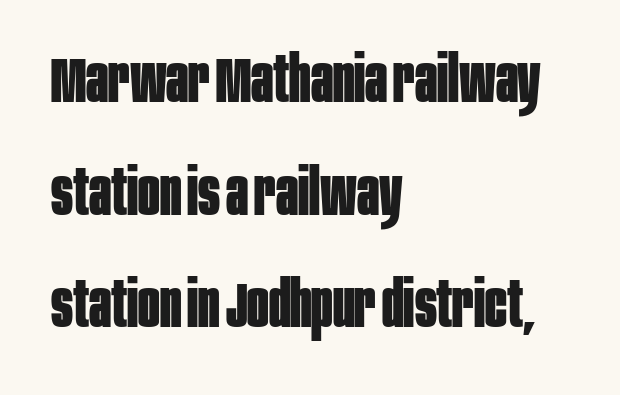
{"serif": "no", "italic": "no", "bold": "yes", "weight": "bold", "width": "condensed", "stroke_contrast": "low", "x_height": "large", "monospaced": "no", "underline": "no", "align": "left", "line_spacing_ratio": 1.76, "letter_spacing": "normal", "letter_spacing_em": 0.0, "glyph_px": 64}
